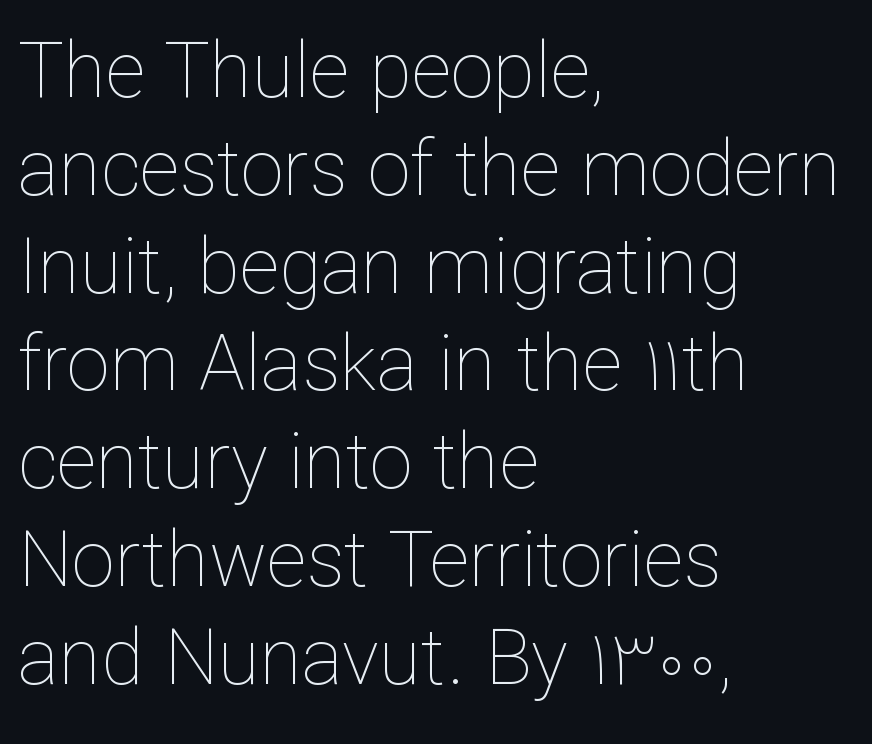
The image shows 77 px thin type, upright; set left-aligned, normal line spacing (1.27x), normal letter spacing, not underlined; low stroke contrast and a medium x-height.
